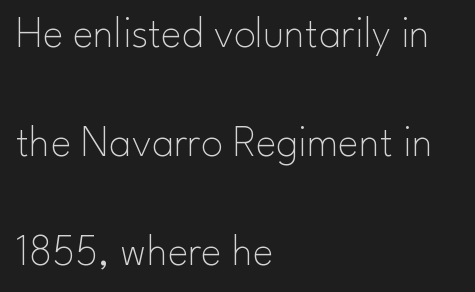
Q: Is the text bold? A: No.
Q: Is the text italic (slanted)? A: No, it is upright.
Q: Is the typeface a serif or a sans-serif typeface? A: Sans-serif.
Q: Is the text underlined? A: No.
Q: How is the paragraph aligned? A: Left-aligned.
Q: Is the spacing between letters normal or unusually wide? A: Normal.
Q: Is the spacing between lines tight, normal or loose? A: Loose.
Q: Width (condensed, normal, or wide)? A: Normal.
Q: Stroke contrast? A: Low.
Q: x-height? A: Small.
Q: Monospaced? A: No.
